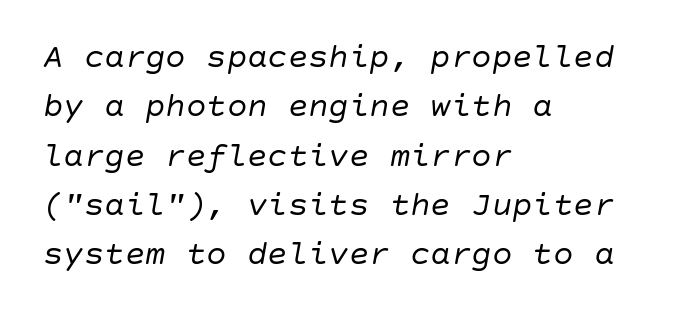
{"italic": "yes", "lean": "right", "slant_degrees": 10, "bold": "no", "weight": "regular", "width": "normal", "stroke_contrast": "low", "x_height": "large", "underline": "no", "align": "left", "line_spacing": "normal", "line_spacing_ratio": 1.45, "letter_spacing": "normal", "letter_spacing_em": 0.0, "glyph_px": 34}
